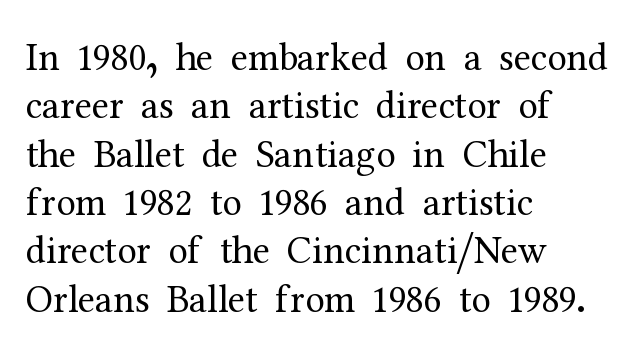
{"serif": "yes", "italic": "no", "bold": "no", "weight": "regular", "width": "normal", "stroke_contrast": "medium", "x_height": "medium", "monospaced": "no", "underline": "no", "align": "left", "line_spacing_ratio": 1.24, "letter_spacing": "normal", "letter_spacing_em": 0.0, "glyph_px": 39}
